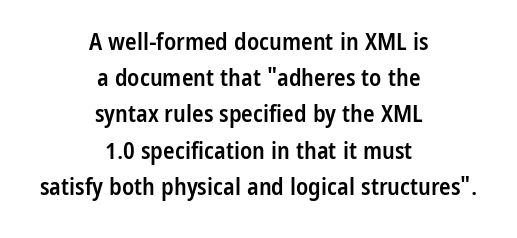
{"italic": "no", "bold": "semi", "underline": "no", "align": "center", "line_spacing": "normal", "line_spacing_ratio": 1.51, "letter_spacing": "normal", "letter_spacing_em": 0.0, "glyph_px": 24}
